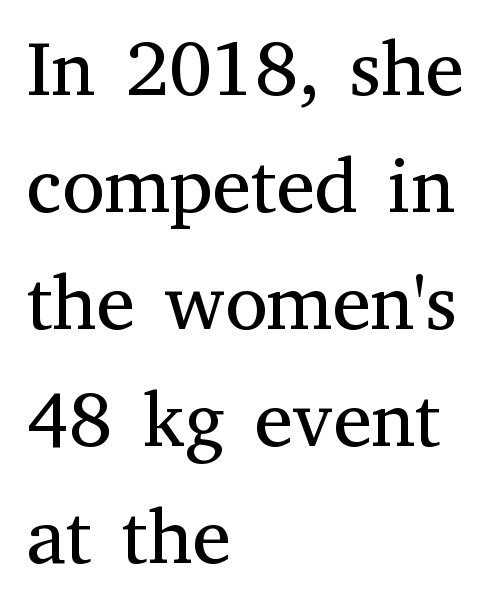
Q: Is the text bold? A: No.
Q: Is the text italic (slanted)? A: No, it is upright.
Q: Is the typeface a serif or a sans-serif typeface? A: Serif.
Q: Is the text underlined? A: No.
Q: How is the paragraph aligned? A: Left-aligned.
Q: Is the spacing between letters normal or unusually wide? A: Normal.
Q: Is the spacing between lines tight, normal or loose? A: Normal.
Q: Width (condensed, normal, or wide)? A: Normal.
Q: Stroke contrast? A: Medium.
Q: x-height? A: Medium.
Q: Monospaced? A: No.
